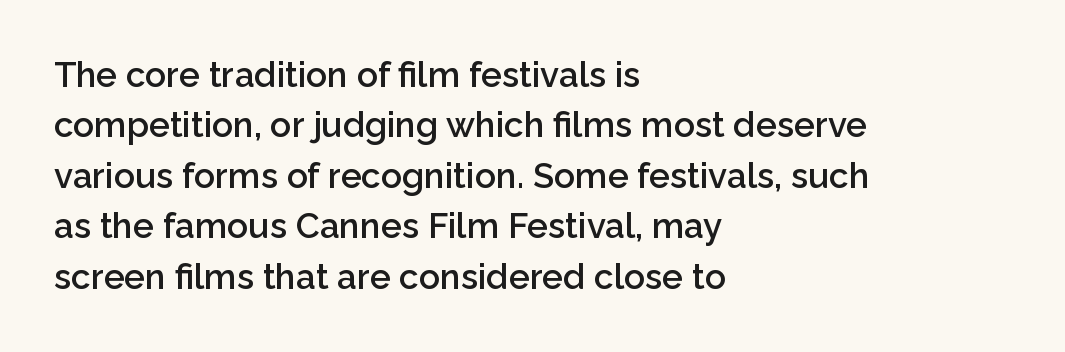
{"serif": "no", "italic": "no", "bold": "semi", "weight": "semibold", "width": "normal", "stroke_contrast": "low", "x_height": "medium", "monospaced": "no", "underline": "no", "align": "left", "line_spacing": "normal", "line_spacing_ratio": 1.44, "letter_spacing": "normal", "letter_spacing_em": 0.0, "glyph_px": 35}
